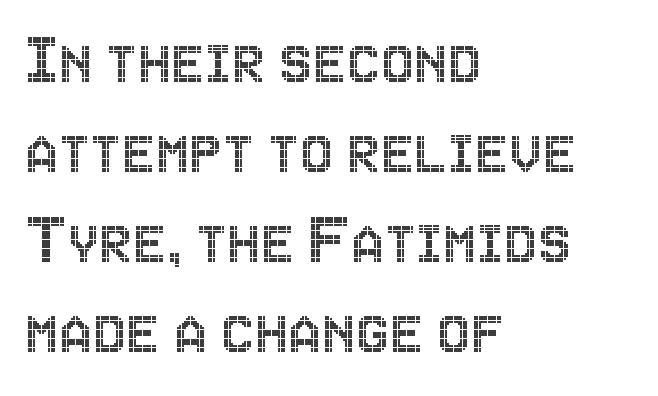
The image shows 75 px condensed type, upright; set left-aligned, line spacing 1.2x, normal letter spacing, not underlined; a large x-height.
